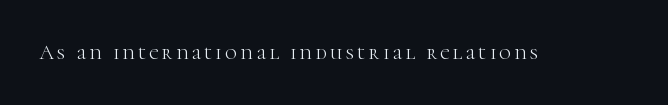
{"italic": "no", "bold": "no", "underline": "no", "glyph_px": 21}
